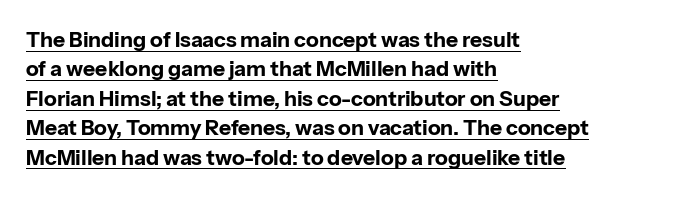
Q: Is the text bold? A: Yes.
Q: Is the text italic (slanted)? A: No, it is upright.
Q: Is the text underlined? A: Yes.
Q: How is the paragraph aligned? A: Left-aligned.
Q: Is the spacing between letters normal or unusually wide? A: Normal.
Q: Is the spacing between lines tight, normal or loose? A: Normal.
